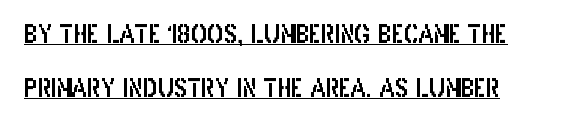
{"italic": "no", "underline": "yes", "line_spacing": "loose", "line_spacing_ratio": 2.26, "letter_spacing": "normal", "letter_spacing_em": 0.0, "glyph_px": 24}
